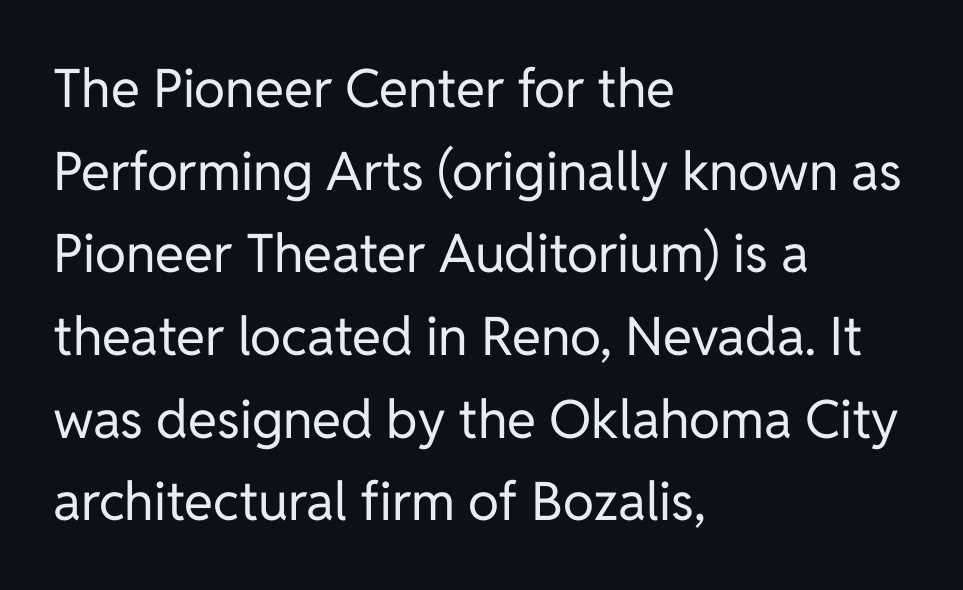
Quick note: underline off. The rendering uses natural spacing where letterforms have individual widths. Line beginnings align vertically; line endings do not. Font category for this specimen: sans-serif. Compared with typical body copy, the letter spacing here is the same.
